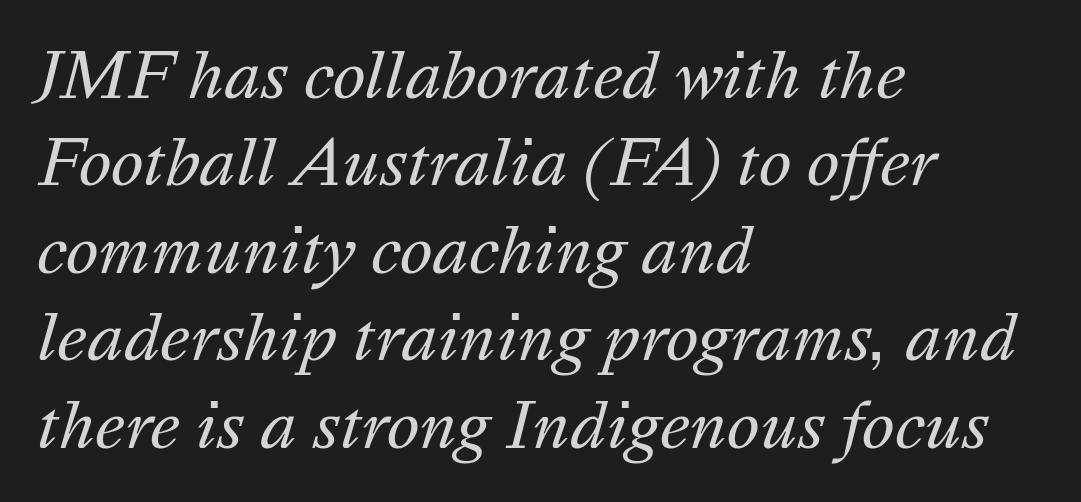
Q: Is the text bold? A: No.
Q: Is the text italic (slanted)? A: Yes, it leans right by about 16 degrees.
Q: Is the text underlined? A: No.
Q: How is the paragraph aligned? A: Left-aligned.
Q: Is the spacing between letters normal or unusually wide? A: Normal.
Q: Is the spacing between lines tight, normal or loose? A: Normal.
Q: Width (condensed, normal, or wide)? A: Normal.
Q: Stroke contrast? A: Medium.
Q: x-height? A: Medium.
Q: Monospaced? A: No.
